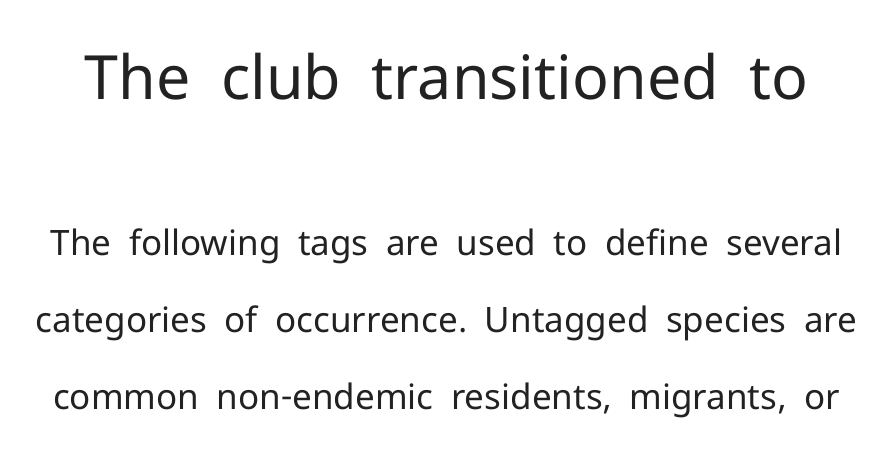
The image shows 61 px regular-weight sans-serif type, upright; set loose line spacing (2.21x), normal letter spacing, not underlined; the first (top) block is 1.74x larger; low stroke contrast and a medium x-height.
